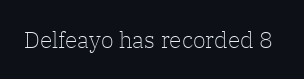
The type is set solid horizontally, with unmodified tracking. Words float on clear page, feet unadorned. A quiet, ordinary-to-light weight characterises the typeface. The type sits square on the baseline with zero lean.
